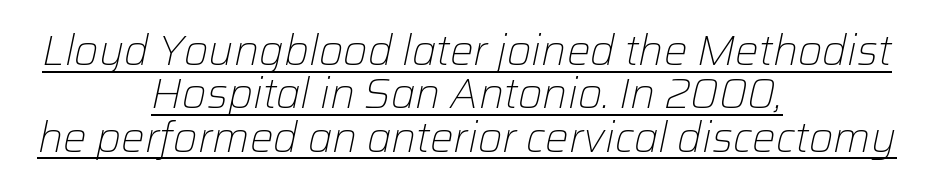
The typography opts for an oblique posture over an upright one. Compared with undecorated copy, this sample adds a rule below the words. Baseline-to-baseline distance is barely more than the letter height. The rendering positions every line midway between the sides. Characters follow at the spacing the type designer built in. Proportional: the letters do not fall into vertical columns.
